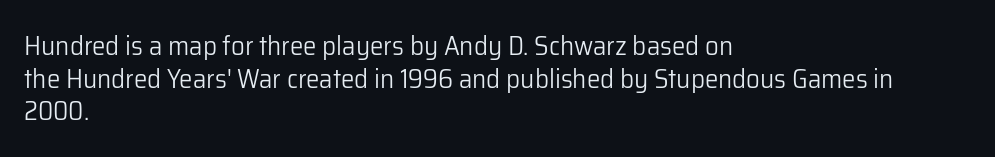
What stands out about the letter spacing? Nothing — it is the standard amount. This is not heavy type; no bold has been used. Just letters on the line, the space beneath them empty. Notice how the stems are strictly vertical — no italics here. This rendering uses left alignment, leaving the right contour irregular.
